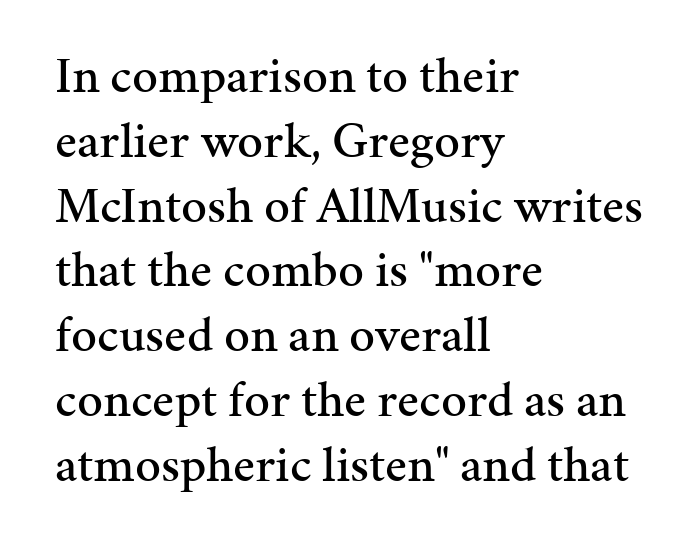
{"serif": "yes", "italic": "no", "width": "normal", "stroke_contrast": "medium", "x_height": "medium", "monospaced": "no", "underline": "no", "align": "left", "line_spacing": "normal", "line_spacing_ratio": 1.27, "letter_spacing": "normal", "letter_spacing_em": 0.0, "glyph_px": 51}
